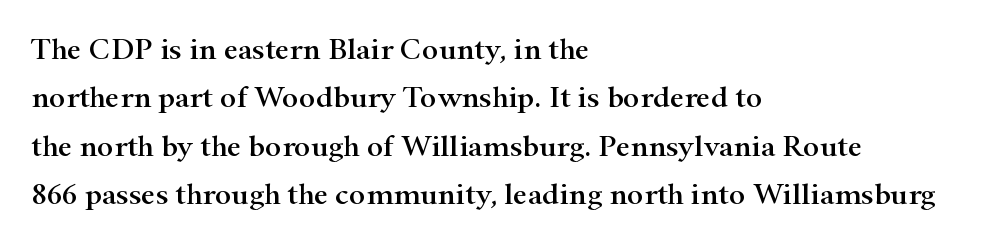
The image shows 31 px wide serif type, upright; set left-aligned, normal line spacing (1.56x), normal letter spacing, not underlined; high stroke contrast and a small x-height.
